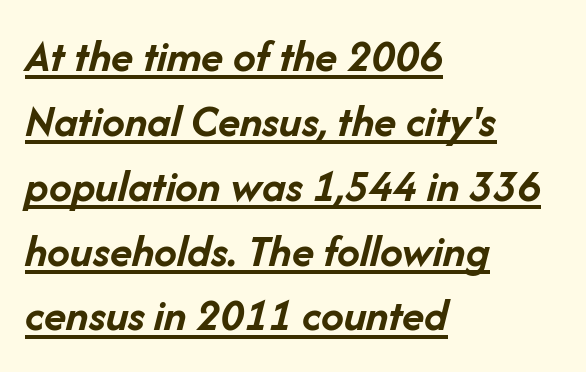
{"italic": "yes", "lean": "right", "slant_degrees": 14, "bold": "yes", "weight": "semibold", "width": "normal", "stroke_contrast": "low", "x_height": "medium", "monospaced": "no", "underline": "yes", "align": "left", "line_spacing": "normal", "line_spacing_ratio": 1.41, "letter_spacing": "normal", "letter_spacing_em": 0.0, "glyph_px": 46}
